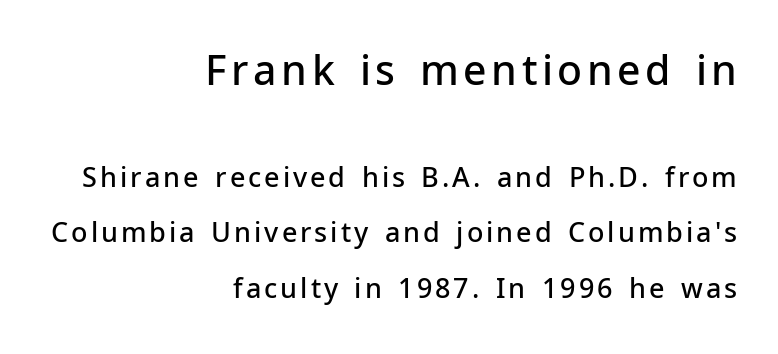
Q: Is the text bold? A: Semi-bold.
Q: Is the text italic (slanted)? A: No, it is upright.
Q: Is the typeface a serif or a sans-serif typeface? A: Sans-serif.
Q: Is the text underlined? A: No.
Q: How is the paragraph aligned? A: Right-aligned.
Q: Is the spacing between lines tight, normal or loose? A: Loose.
Q: Which block of text is set in a larger size, the first (top) or the second (bottom)? A: The first (top) one.
Q: Width (condensed, normal, or wide)? A: Normal.
Q: Stroke contrast? A: Low.
Q: x-height? A: Medium.
Q: Monospaced? A: No.
